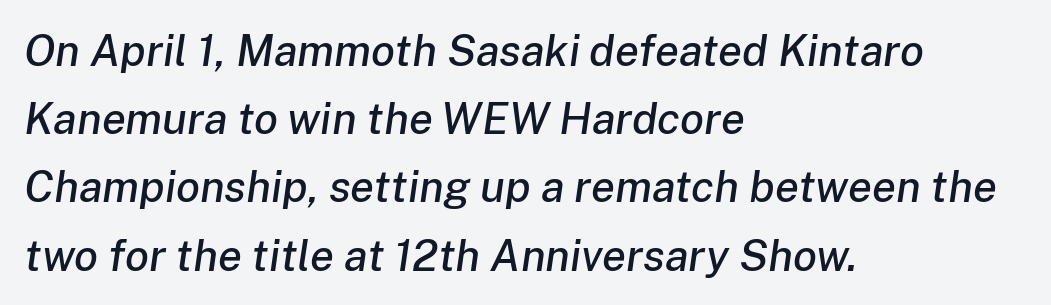
{"italic": "yes", "lean": "right", "slant_degrees": 8, "width": "normal", "stroke_contrast": "low", "x_height": "medium", "monospaced": "no", "underline": "no", "align": "left", "line_spacing": "normal", "line_spacing_ratio": 1.55, "letter_spacing": "normal", "letter_spacing_em": 0.0, "glyph_px": 44}
